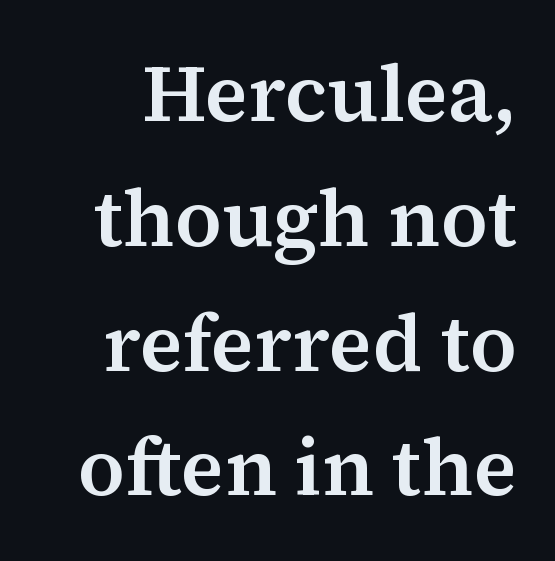
The image shows 80 px serif type, upright; set normal line spacing (1.56x), normal letter spacing, not underlined; medium stroke contrast and a medium x-height.
